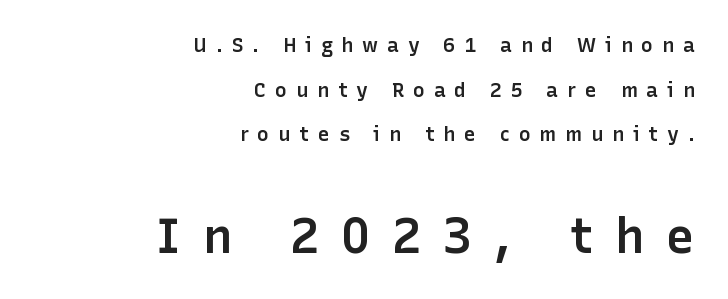
The designer gave the closing block more size than the opening block. Unlike a traditional serif, this face leaves its strokes unadorned. Tracking here is generous; glyphs stand well apart from one another. Words float on clear page, feet unadorned. Caption: semibold face, moderately heavy strokes.
